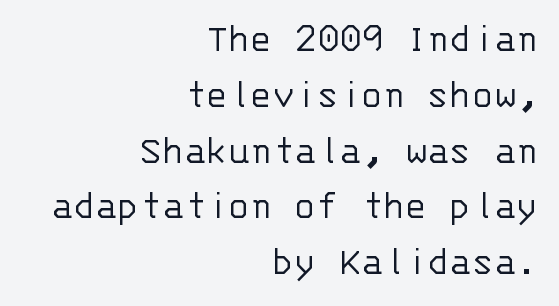
{"serif": "no", "italic": "no", "bold": "no", "weight": "light", "width": "normal", "stroke_contrast": "low", "x_height": "large", "monospaced": "yes", "underline": "no", "align": "right", "line_spacing": "normal", "line_spacing_ratio": 1.36, "letter_spacing": "normal", "letter_spacing_em": 0.0, "glyph_px": 41}
